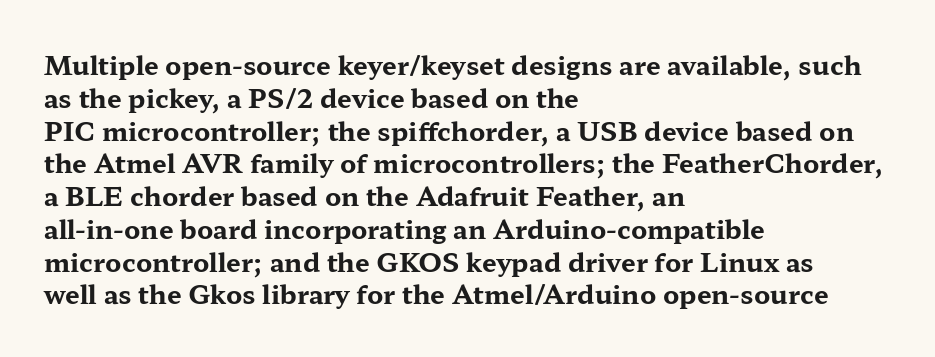
Reading down the column, the eye jumps a familiar distance to each next line. The passage shown is not underscored anywhere. Its strokes are broad and dark, the hallmark of bold type. Quick note: not italic, upright. Observe the ordinary spacing: letters are neighbours, not strangers. Line beginnings align vertically; line endings do not.
